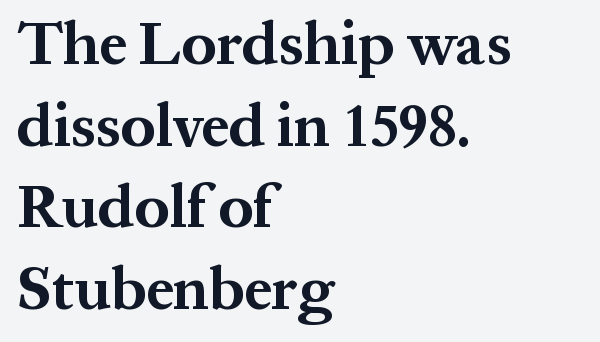
{"serif": "yes", "italic": "no", "bold": "yes", "weight": "bold", "width": "normal", "stroke_contrast": "medium", "x_height": "medium", "monospaced": "no", "underline": "no", "align": "left", "line_spacing": "normal", "line_spacing_ratio": 1.34, "letter_spacing": "normal", "letter_spacing_em": 0.0, "glyph_px": 61}
